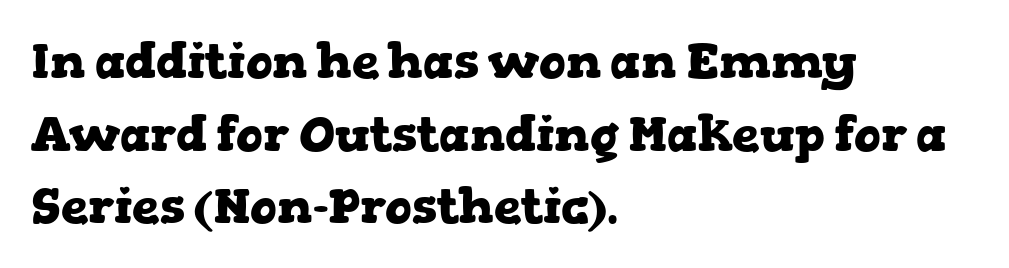
{"serif": "yes", "italic": "no", "bold": "yes", "weight": "heavy", "width": "wide", "stroke_contrast": "low", "x_height": "medium", "monospaced": "no", "underline": "no", "align": "left", "line_spacing": "normal", "line_spacing_ratio": 1.48, "letter_spacing": "normal", "letter_spacing_em": 0.0, "glyph_px": 49}
